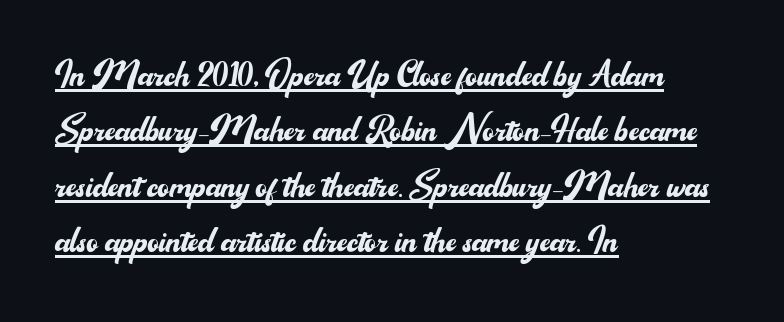
Compared with typical body copy, the letter spacing here is the same. This sample has the flowing, uneven cadence of proportional lettering. Leading: standard. Does the type have serifs? No, each stem ends abruptly.
